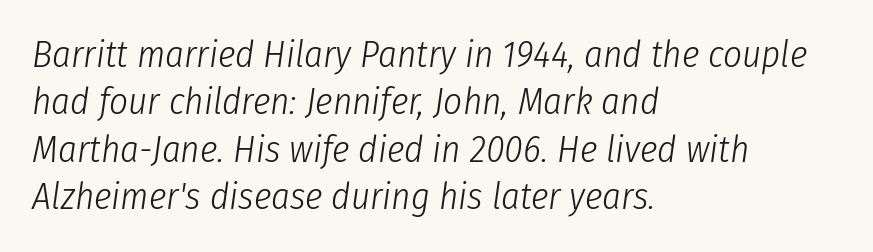
Short note: letters normally spaced. Quick note: italic. The passage shown is typed in a proportional face where columns would drift. Rule under the text: the space is simply empty. No extra ink here — the face is not bold. The rows are spaced the way most documents space them.
